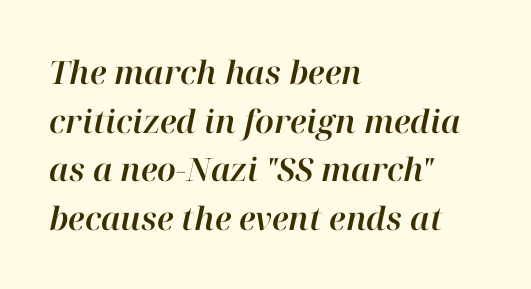
The image shows 32 px text type, italic (leaning right); set left-aligned, normal line spacing (1.52x), normal letter spacing, not underlined; high stroke contrast and a medium x-height.
